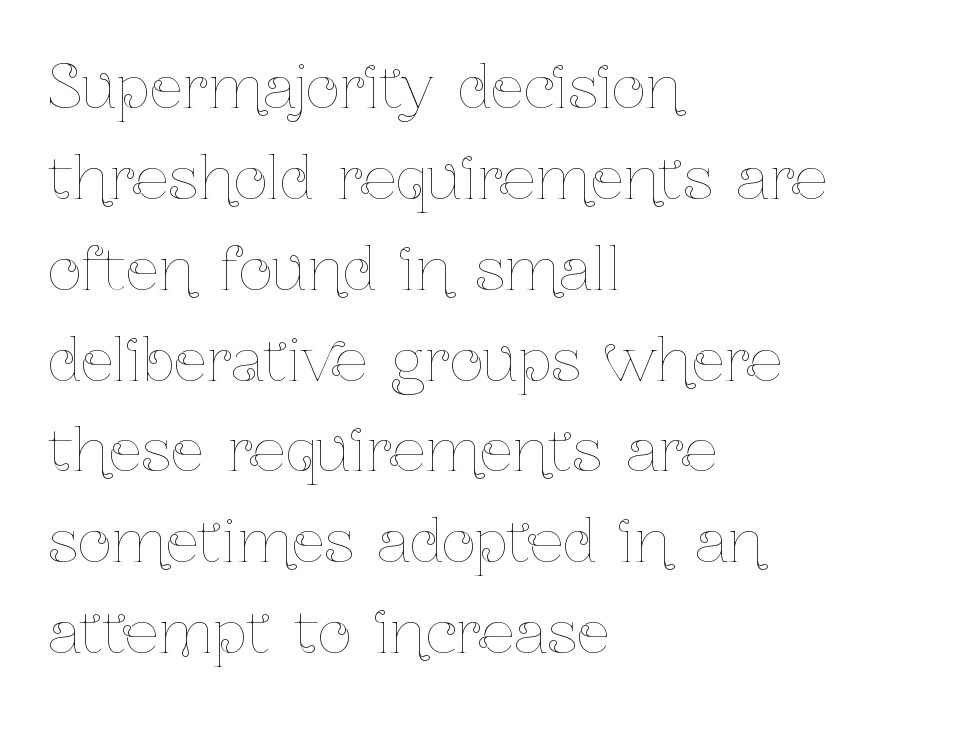
Q: Is the text bold? A: No.
Q: Is the text italic (slanted)? A: No, it is upright.
Q: Is the text underlined? A: No.
Q: How is the paragraph aligned? A: Left-aligned.
Q: Is the spacing between letters normal or unusually wide? A: Normal.
Q: Is the spacing between lines tight, normal or loose? A: Normal.
Q: Width (condensed, normal, or wide)? A: Condensed.
Q: Stroke contrast? A: Low.
Q: x-height? A: Medium.
Q: Monospaced? A: No.
